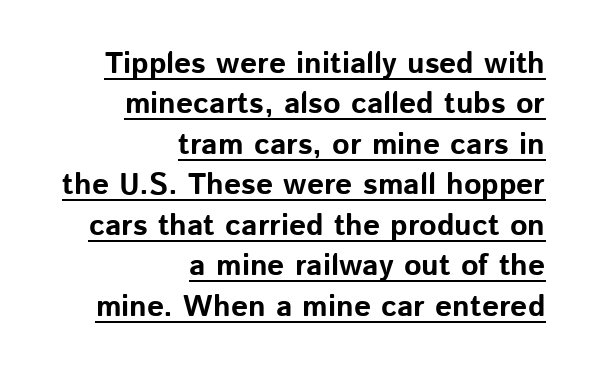
The font family rendered here belongs to the sans-serif group. This sample uses an upright cut, with every glyph sitting square on the baseline. You could call the tracking neutral — neither tight nor loose. A continuous stroke trails under the words, as in a hyperlink. Alignment: flush right. Students, observe: this is what conventionally led text looks like.
